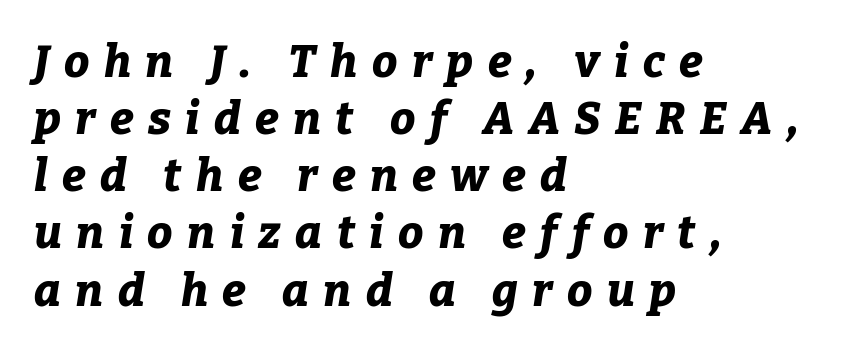
Q: Is the text bold? A: Yes.
Q: Is the text italic (slanted)? A: Yes, it leans right by about 9 degrees.
Q: Is the text underlined? A: No.
Q: How is the paragraph aligned? A: Left-aligned.
Q: Is the spacing between letters normal or unusually wide? A: Unusually wide.
Q: Is the spacing between lines tight, normal or loose? A: Normal.
Q: Width (condensed, normal, or wide)? A: Normal.
Q: Stroke contrast? A: Low.
Q: x-height? A: Medium.
Q: Monospaced? A: No.
